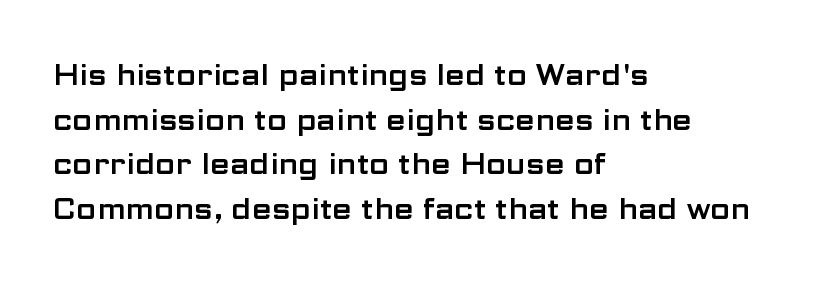
{"serif": "no", "italic": "no", "width": "wide", "stroke_contrast": "low", "x_height": "medium", "monospaced": "no", "underline": "no", "align": "left", "line_spacing": "normal", "line_spacing_ratio": 1.54, "letter_spacing": "normal", "letter_spacing_em": 0.0, "glyph_px": 29}
